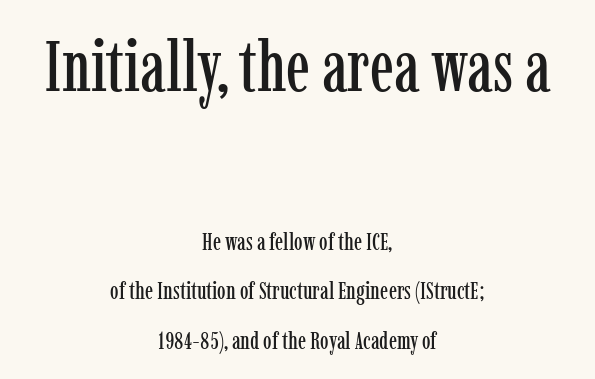
The image shows 71 px condensed serif type, upright; set centered, loose line spacing (2.07x), normal letter spacing, not underlined; the first (top) block is 2.96x larger; low stroke contrast and a medium x-height.
